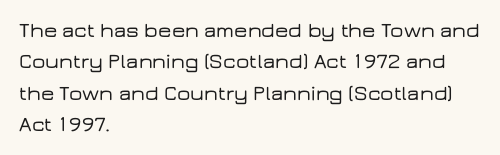
The image shows 21 px text type, upright; set left-aligned, normal line spacing (1.49x), normal letter spacing, not underlined.
